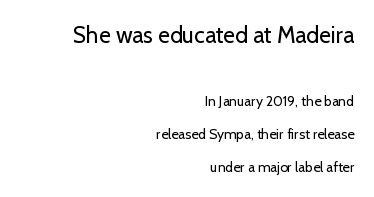
Q: Is the text bold? A: No.
Q: Is the text italic (slanted)? A: No, it is upright.
Q: Is the text underlined? A: No.
Q: How is the paragraph aligned? A: Right-aligned.
Q: Is the spacing between letters normal or unusually wide? A: Normal.
Q: Is the spacing between lines tight, normal or loose? A: Loose.
Q: Which block of text is set in a larger size, the first (top) or the second (bottom)? A: The first (top) one.
